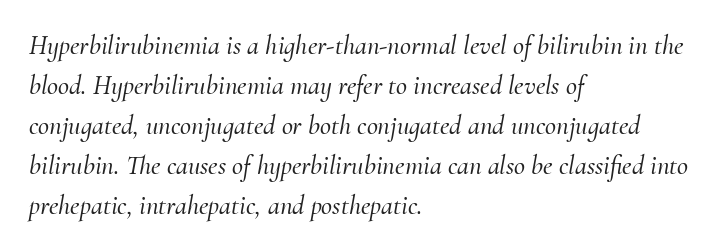
Q: Is the text italic (slanted)? A: Yes, it leans right by about 10 degrees.
Q: Is the text underlined? A: No.
Q: How is the paragraph aligned? A: Left-aligned.
Q: Is the spacing between letters normal or unusually wide? A: Normal.
Q: Is the spacing between lines tight, normal or loose? A: Normal.
